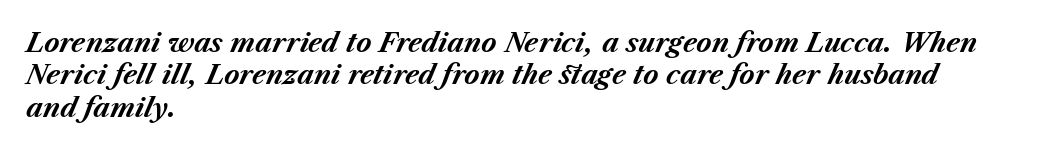
Q: Is the text bold? A: Yes.
Q: Is the text italic (slanted)? A: Yes, it leans right by about 23 degrees.
Q: Is the text underlined? A: No.
Q: How is the paragraph aligned? A: Left-aligned.
Q: Is the spacing between letters normal or unusually wide? A: Normal.
Q: Is the spacing between lines tight, normal or loose? A: Normal.
